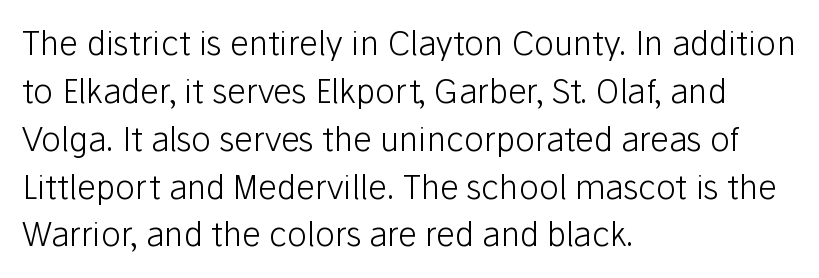
{"serif": "no", "italic": "no", "bold": "no", "weight": "light", "width": "normal", "stroke_contrast": "low", "x_height": "medium", "monospaced": "no", "underline": "no", "align": "left", "line_spacing": "normal", "line_spacing_ratio": 1.45, "letter_spacing": "normal", "letter_spacing_em": 0.0, "glyph_px": 33}
